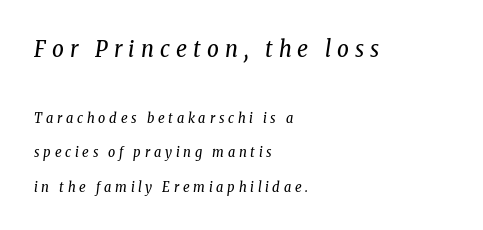
Scale decreases going downward across the two blocks. The letters are spread apart with noticeably loose tracking. The baseline area is clear. This is oblique type, the kind used for emphasis or titles.
